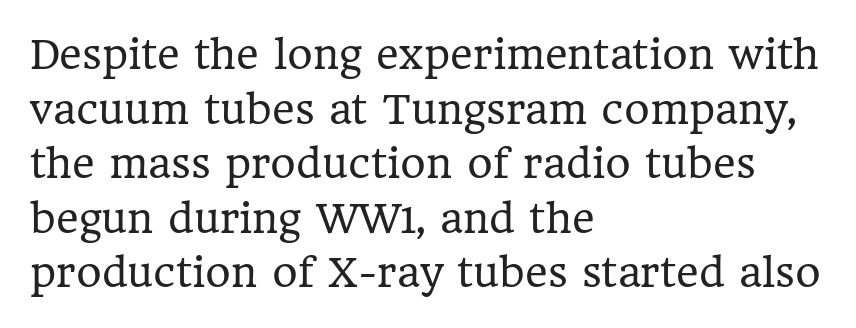
{"serif": "yes", "italic": "no", "bold": "no", "weight": "regular", "width": "normal", "stroke_contrast": "low", "x_height": "medium", "monospaced": "no", "underline": "no", "align": "left", "line_spacing": "normal", "line_spacing_ratio": 1.4, "letter_spacing": "normal", "letter_spacing_em": 0.0, "glyph_px": 39}
